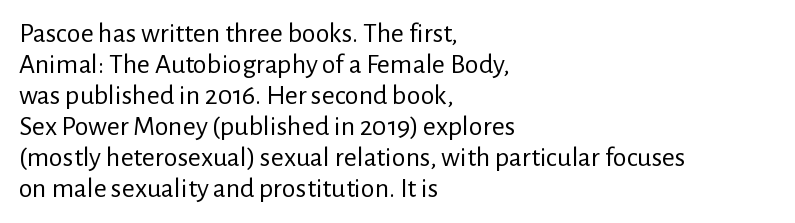
Q: Is the text bold? A: No.
Q: Is the text italic (slanted)? A: No, it is upright.
Q: Is the typeface a serif or a sans-serif typeface? A: Sans-serif.
Q: Is the text underlined? A: No.
Q: How is the paragraph aligned? A: Left-aligned.
Q: Is the spacing between letters normal or unusually wide? A: Normal.
Q: Is the spacing between lines tight, normal or loose? A: Tight.
Q: Width (condensed, normal, or wide)? A: Normal.
Q: Stroke contrast? A: Low.
Q: x-height? A: Medium.
Q: Monospaced? A: No.
